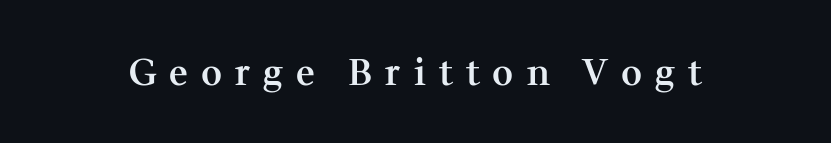
The image shows 36 px semibold serif type, upright; set unusually wide letter spacing (+0.36 em), not underlined; medium stroke contrast and a medium x-height.
